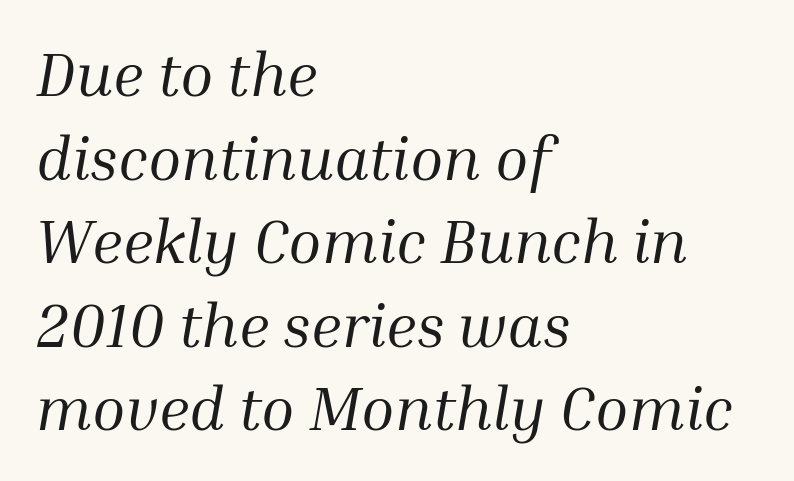
The compositor pushed each line to the left boundary. Each word holds together tightly as a unit, with standard inter-letter gaps. Letters rest on an invisible, unmarked baseline. Honestly, the row spacing looks completely unremarkable.
